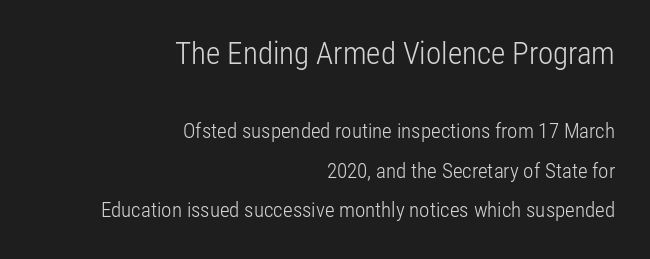
Q: Is the text bold? A: No.
Q: Is the text italic (slanted)? A: No, it is upright.
Q: Is the typeface a serif or a sans-serif typeface? A: Sans-serif.
Q: Is the text underlined? A: No.
Q: How is the paragraph aligned? A: Right-aligned.
Q: Is the spacing between letters normal or unusually wide? A: Normal.
Q: Which block of text is set in a larger size, the first (top) or the second (bottom)? A: The first (top) one.
Q: Width (condensed, normal, or wide)? A: Condensed.
Q: Stroke contrast? A: Low.
Q: x-height? A: Medium.
Q: Monospaced? A: No.
